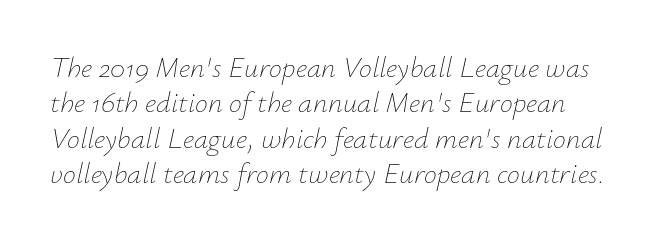
Compared with typical body copy, the letter spacing here is the same. The characters are drawn with everyday or finer stroke widths. The rendering applies a slant to the glyphs. Words float on clear page, feet unadorned.
